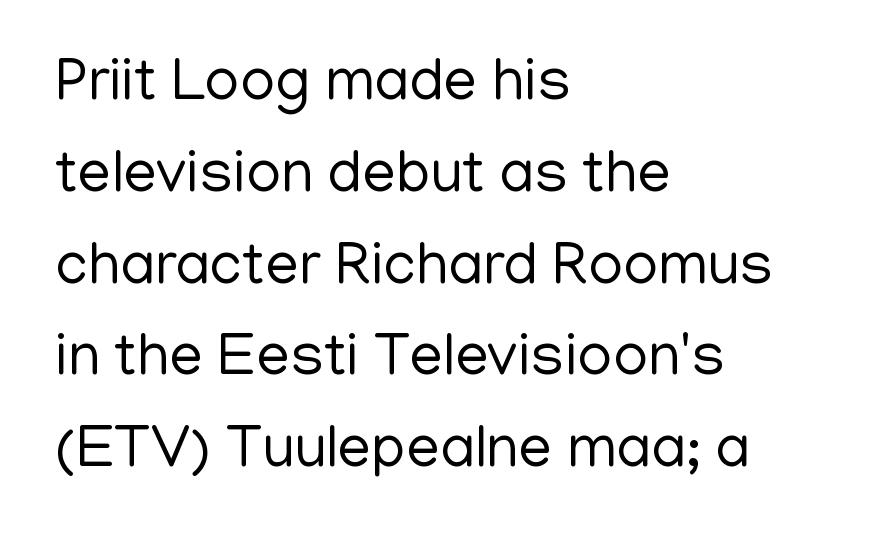
The face used here is proportionally spaced, like ordinary book or web type. Any mark beneath the type? The region is blank. Style check: upright. Unbolded letterforms with no extra heft.
